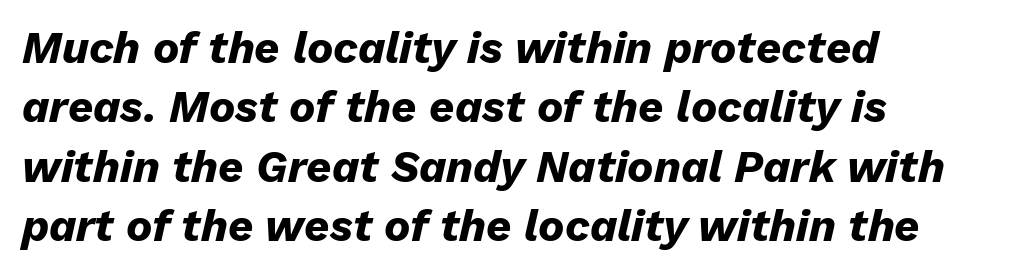
Q: Is the text bold? A: Yes.
Q: Is the text italic (slanted)? A: Yes, it leans right by about 13 degrees.
Q: Is the text underlined? A: No.
Q: How is the paragraph aligned? A: Left-aligned.
Q: Is the spacing between letters normal or unusually wide? A: Normal.
Q: Is the spacing between lines tight, normal or loose? A: Normal.
Q: Width (condensed, normal, or wide)? A: Normal.
Q: Stroke contrast? A: Low.
Q: x-height? A: Medium.
Q: Monospaced? A: No.
